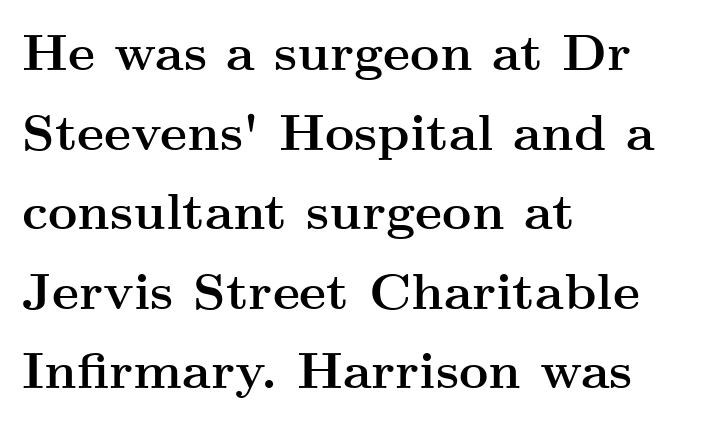
Q: Is the text bold? A: Yes.
Q: Is the text italic (slanted)? A: No, it is upright.
Q: Is the typeface a serif or a sans-serif typeface? A: Serif.
Q: Is the text underlined? A: No.
Q: How is the paragraph aligned? A: Left-aligned.
Q: Is the spacing between letters normal or unusually wide? A: Normal.
Q: Is the spacing between lines tight, normal or loose? A: Normal.
Q: Width (condensed, normal, or wide)? A: Wide.
Q: Stroke contrast? A: Medium.
Q: x-height? A: Small.
Q: Monospaced? A: No.
